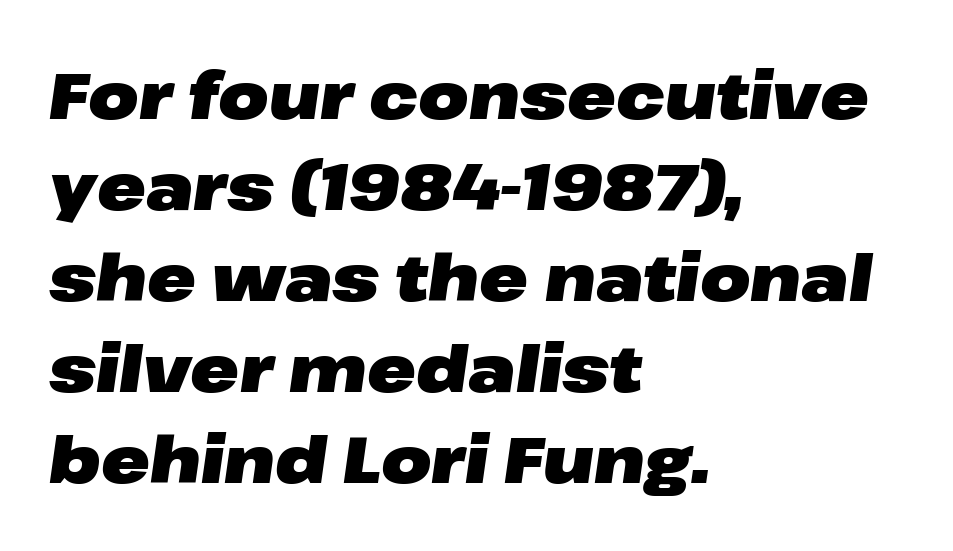
Q: Is the text bold? A: Yes.
Q: Is the text italic (slanted)? A: Yes, it leans right by about 8 degrees.
Q: Is the text underlined? A: No.
Q: How is the paragraph aligned? A: Left-aligned.
Q: Is the spacing between letters normal or unusually wide? A: Normal.
Q: Is the spacing between lines tight, normal or loose? A: Normal.
Q: Width (condensed, normal, or wide)? A: Wide.
Q: Stroke contrast? A: Low.
Q: x-height? A: Medium.
Q: Monospaced? A: No.
